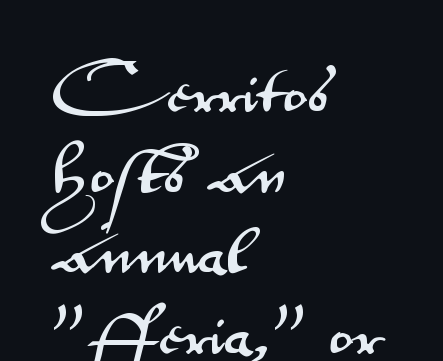
The image shows 51 px wide sans-serif type; set left-aligned, normal line spacing (1.58x), normal letter spacing, not underlined; medium stroke contrast and a small x-height.
